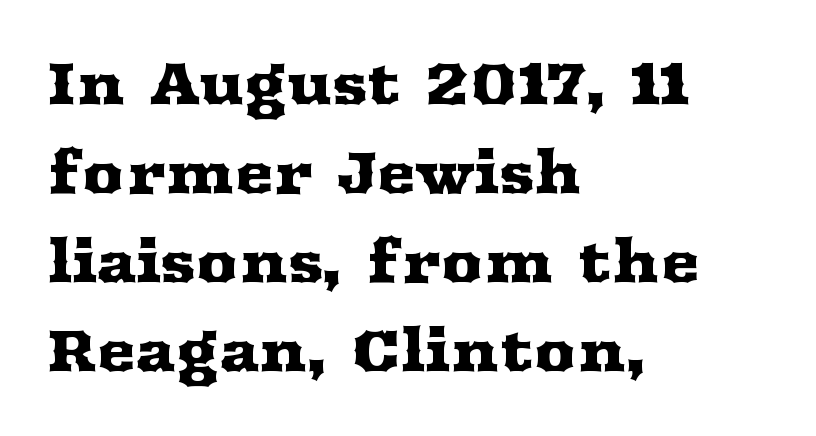
Q: Is the text italic (slanted)? A: No, it is upright.
Q: Is the typeface a serif or a sans-serif typeface? A: Serif.
Q: Is the text underlined? A: No.
Q: How is the paragraph aligned? A: Left-aligned.
Q: Is the spacing between letters normal or unusually wide? A: Normal.
Q: Is the spacing between lines tight, normal or loose? A: Normal.
Q: Width (condensed, normal, or wide)? A: Wide.
Q: Stroke contrast? A: Medium.
Q: x-height? A: Medium.
Q: Monospaced? A: No.
